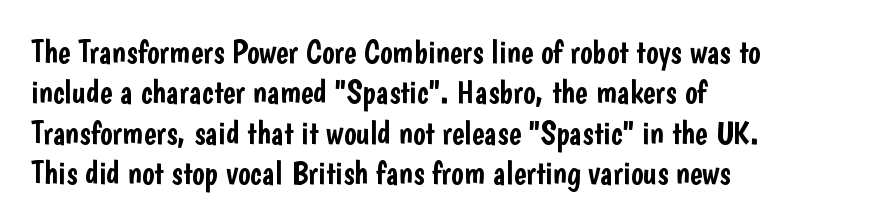
Compared with typical body copy, the letter spacing here is the same. A typesetter would label this face a sans. A roman cut, with each character standing at attention. Each letter keeps its own natural width here, so spacing adapts to shape. Clear beneath every line of the passage.
